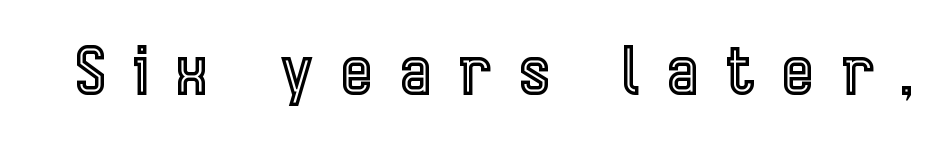
{"italic": "no", "width": "condensed", "x_height": "medium", "monospaced": "no", "underline": "no", "letter_spacing": "wide", "letter_spacing_em": 0.42, "glyph_px": 66}
